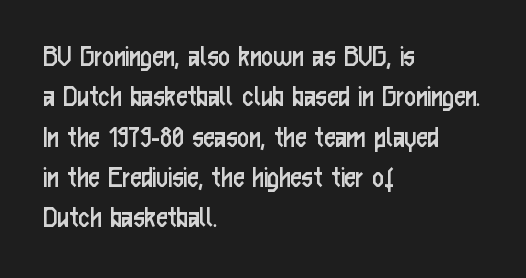
Q: Is the text bold? A: No.
Q: Is the text italic (slanted)? A: No, it is upright.
Q: Is the typeface a serif or a sans-serif typeface? A: Sans-serif.
Q: Is the text underlined? A: No.
Q: How is the paragraph aligned? A: Left-aligned.
Q: Is the spacing between letters normal or unusually wide? A: Normal.
Q: Is the spacing between lines tight, normal or loose? A: Normal.
Q: Width (condensed, normal, or wide)? A: Condensed.
Q: Stroke contrast? A: Low.
Q: x-height? A: Medium.
Q: Monospaced? A: No.
